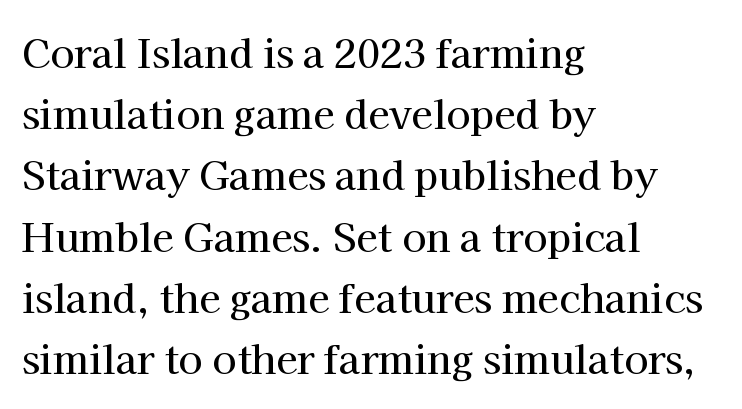
The image shows 39 px serif type, upright; set left-aligned, normal line spacing (1.57x), normal letter spacing, not underlined; high stroke contrast and a medium x-height.
